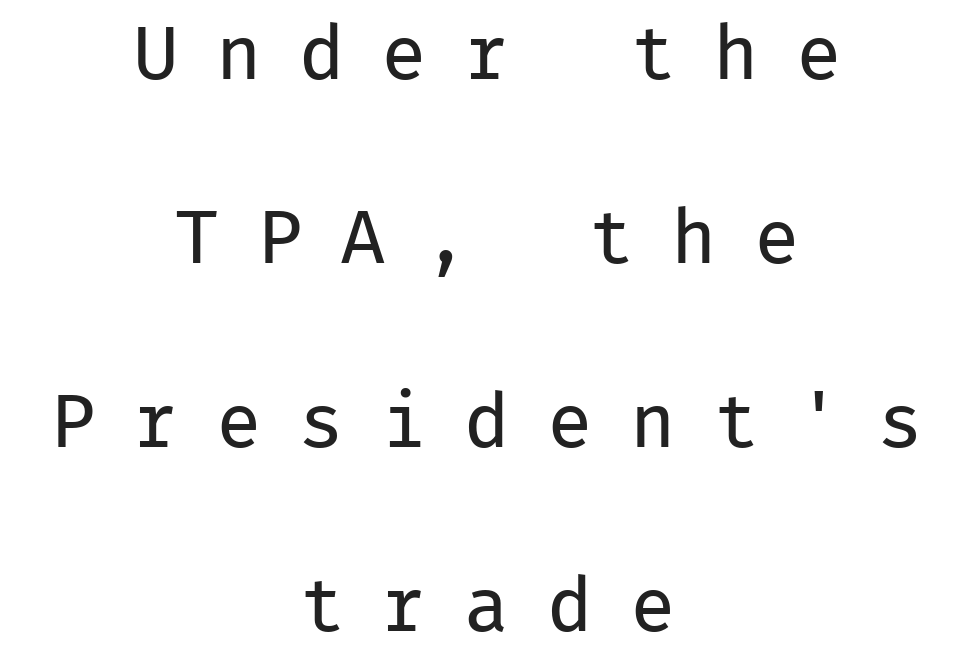
Q: Is the text bold? A: No.
Q: Is the text italic (slanted)? A: No, it is upright.
Q: Is the typeface a serif or a sans-serif typeface? A: Sans-serif.
Q: Is the text underlined? A: No.
Q: How is the paragraph aligned? A: Centered.
Q: Is the spacing between letters normal or unusually wide? A: Unusually wide.
Q: Is the spacing between lines tight, normal or loose? A: Loose.
Q: Width (condensed, normal, or wide)? A: Normal.
Q: Stroke contrast? A: Low.
Q: x-height? A: Medium.
Q: Monospaced? A: Yes.
